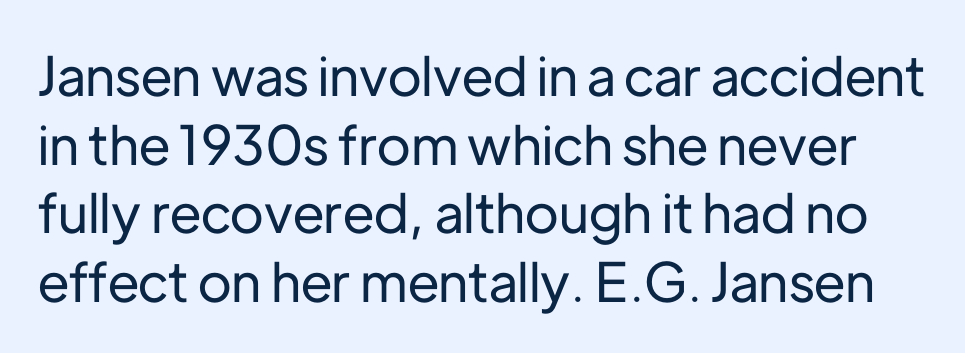
Q: Is the text italic (slanted)? A: No, it is upright.
Q: Is the typeface a serif or a sans-serif typeface? A: Sans-serif.
Q: Is the text underlined? A: No.
Q: Is the spacing between letters normal or unusually wide? A: Normal.
Q: Is the spacing between lines tight, normal or loose? A: Normal.
Q: Width (condensed, normal, or wide)? A: Normal.
Q: Stroke contrast? A: Low.
Q: x-height? A: Medium.
Q: Monospaced? A: No.
